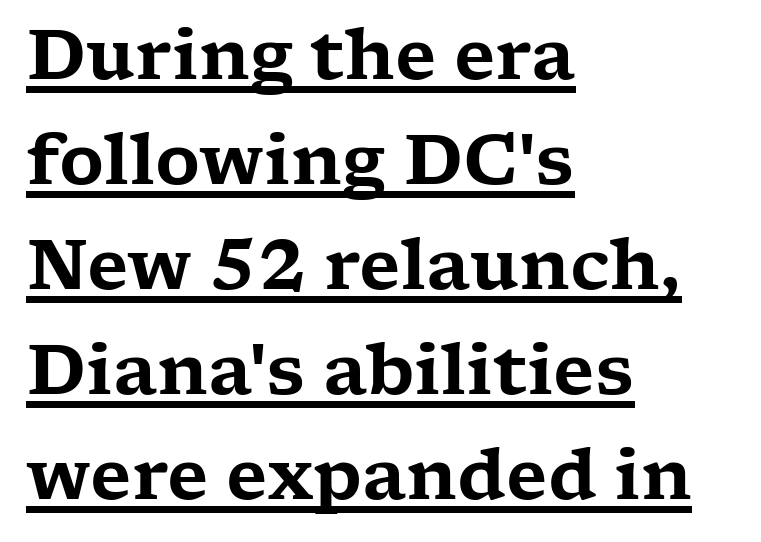
Old-style or modern, the face here clearly has serifs. Regarding leading, the lines here are spaced in the standard way. Is the block centered? No — it sits flush against the left margin. Tall strokes in this sample are plumb rather than angled. Underlined type. A typesetter would call this proportional, since set widths differ per character.
